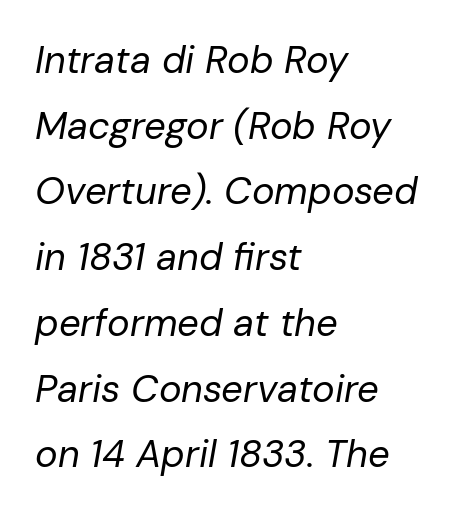
Q: Is the text bold? A: No.
Q: Is the text italic (slanted)? A: Yes, it leans right by about 10 degrees.
Q: Is the text underlined? A: No.
Q: How is the paragraph aligned? A: Left-aligned.
Q: Is the spacing between letters normal or unusually wide? A: Normal.
Q: Width (condensed, normal, or wide)? A: Normal.
Q: Stroke contrast? A: Low.
Q: x-height? A: Medium.
Q: Monospaced? A: No.
